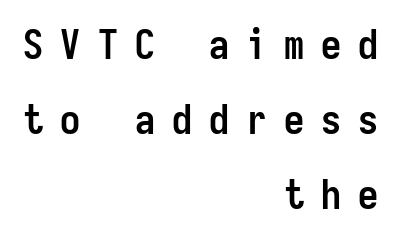
{"serif": "no", "italic": "no", "bold": "yes", "weight": "semibold", "width": "condensed", "stroke_contrast": "low", "x_height": "medium", "monospaced": "yes", "underline": "no", "align": "right", "line_spacing_ratio": 1.88, "letter_spacing": "wide", "letter_spacing_em": 0.43, "glyph_px": 40}
